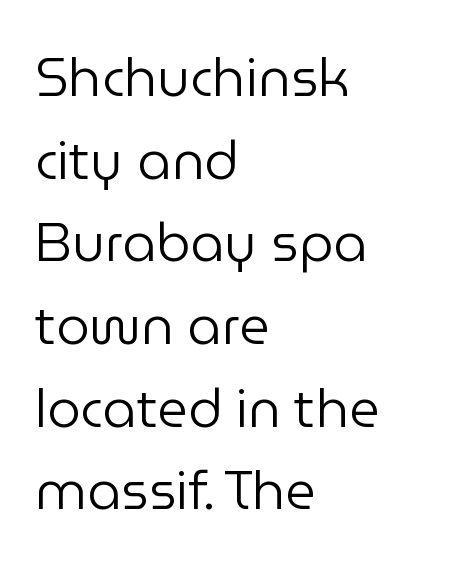
Quick note: underline off. The rendering uses natural spacing where letterforms have individual widths. Line beginnings align vertically; line endings do not. Font category for this specimen: sans-serif. Compared with typical body copy, the letter spacing here is the same.
